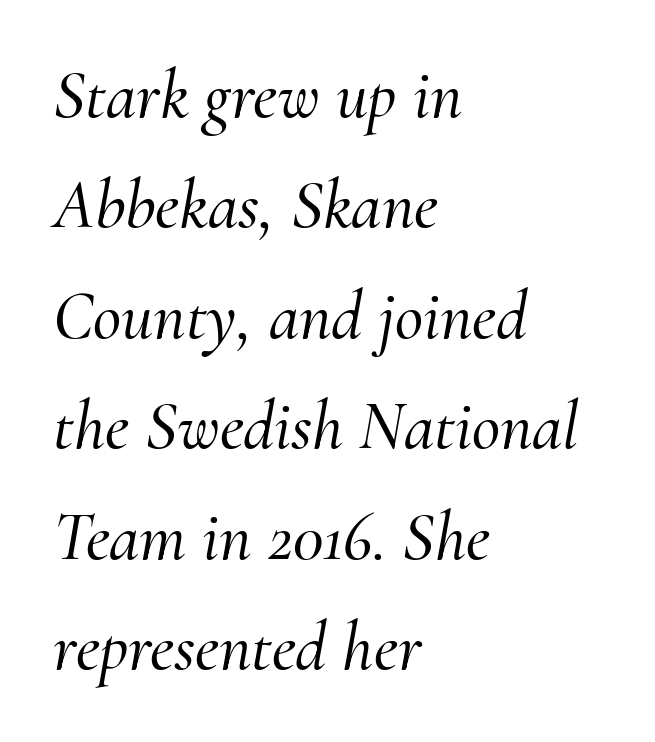
{"serif": "yes", "italic": "yes", "lean": "right", "slant_degrees": 10, "width": "normal", "stroke_contrast": "medium", "x_height": "small", "monospaced": "no", "underline": "no", "align": "left", "line_spacing": "normal", "line_spacing_ratio": 1.6, "letter_spacing": "normal", "letter_spacing_em": 0.0, "glyph_px": 69}
